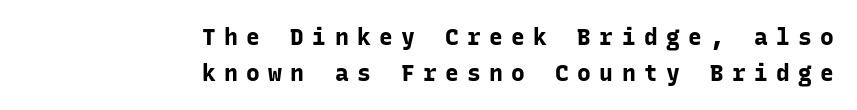
These lines are set flush right with a ragged left edge. The typography opts for an upright posture over an oblique one. The specimen omits any rule beneath the text block's lines. Chunky letters — that's bold for sure.
